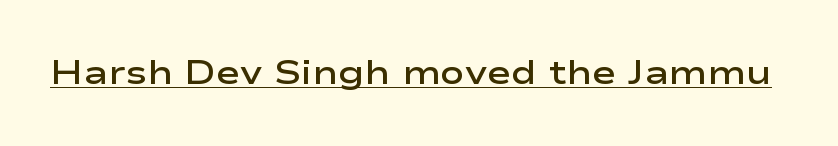
Has an underline been added? It has. Grotesque or geometric, the face here clearly has no serifs. Rendered with straight, roman letterforms. You could not count columns in this text — the font is proportionally spaced.
